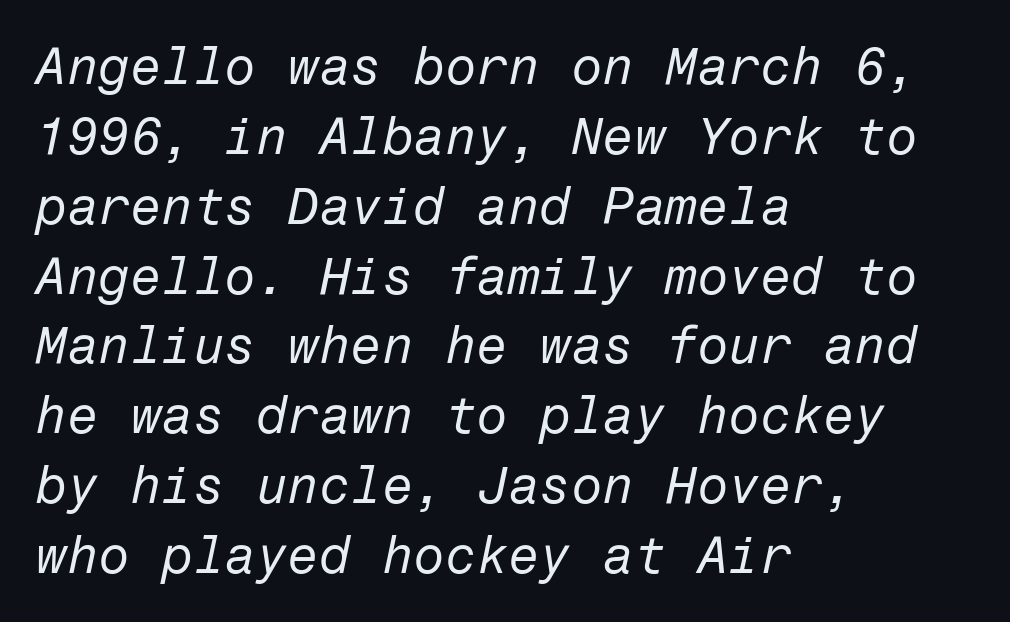
The image shows 51 px regular-weight type, italic (leaning right); set left-aligned, normal line spacing (1.37x), normal letter spacing, not underlined; low stroke contrast and a medium x-height.
